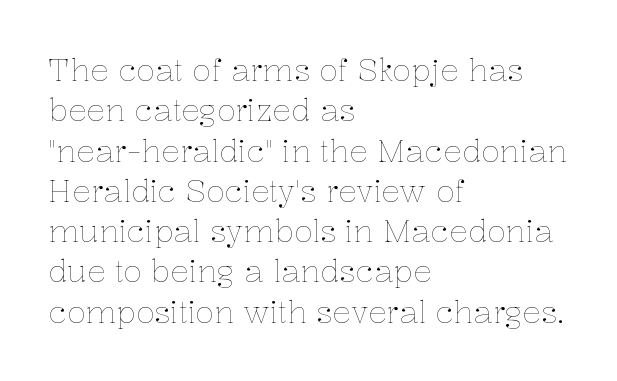
Q: Is the text bold? A: No.
Q: Is the text italic (slanted)? A: No, it is upright.
Q: Is the text underlined? A: No.
Q: How is the paragraph aligned? A: Left-aligned.
Q: Is the spacing between letters normal or unusually wide? A: Normal.
Q: Is the spacing between lines tight, normal or loose? A: Normal.
Q: Width (condensed, normal, or wide)? A: Normal.
Q: Stroke contrast? A: Low.
Q: x-height? A: Medium.
Q: Monospaced? A: No.
